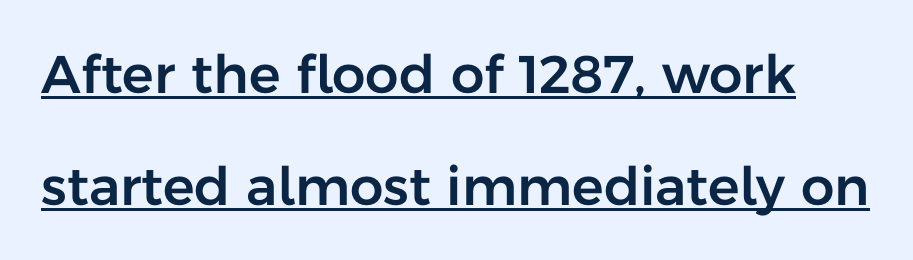
Q: Is the text italic (slanted)? A: No, it is upright.
Q: Is the typeface a serif or a sans-serif typeface? A: Sans-serif.
Q: Is the text underlined? A: Yes.
Q: Is the spacing between letters normal or unusually wide? A: Normal.
Q: Is the spacing between lines tight, normal or loose? A: Loose.
Q: Width (condensed, normal, or wide)? A: Normal.
Q: Stroke contrast? A: Low.
Q: x-height? A: Medium.
Q: Monospaced? A: No.
